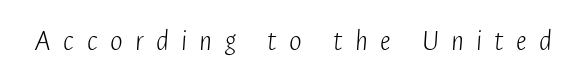
The image shows 30 px light, condensed type, italic (leaning right); set unusually wide letter spacing (+0.41 em), not underlined; low stroke contrast and a medium x-height.
